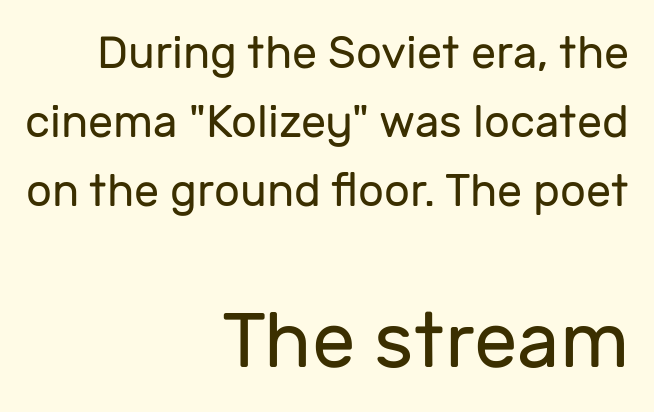
The image shows 78 px regular-weight sans-serif type, upright; set right-aligned, normal line spacing (1.53x), normal letter spacing, not underlined; the second (bottom) block is 1.73x larger; low stroke contrast and a medium x-height.
